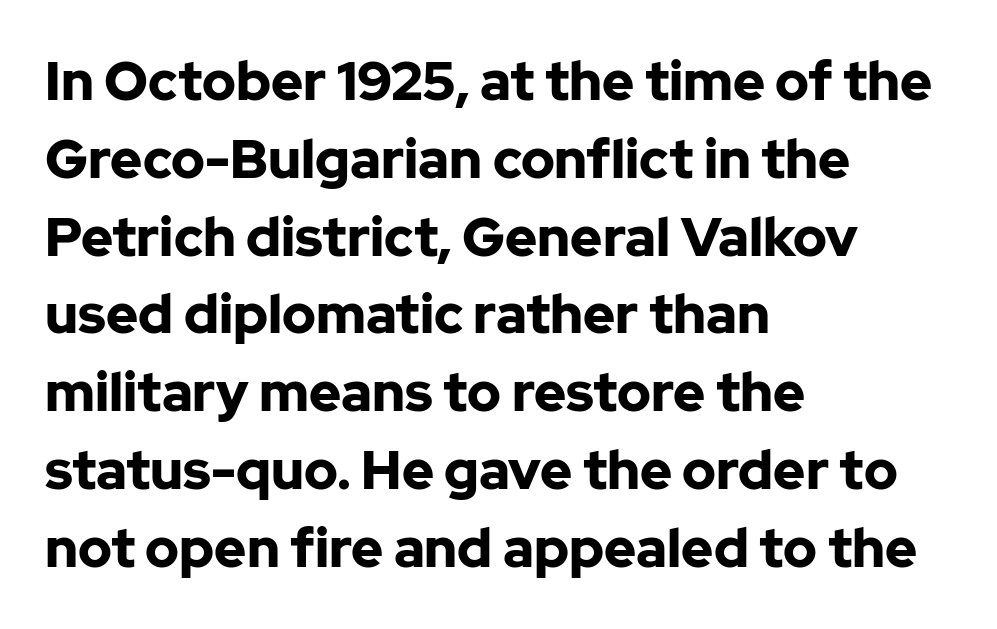
Q: Is the text bold? A: Yes.
Q: Is the text italic (slanted)? A: No, it is upright.
Q: Is the typeface a serif or a sans-serif typeface? A: Sans-serif.
Q: Is the text underlined? A: No.
Q: How is the paragraph aligned? A: Left-aligned.
Q: Is the spacing between letters normal or unusually wide? A: Normal.
Q: Is the spacing between lines tight, normal or loose? A: Normal.
Q: Width (condensed, normal, or wide)? A: Normal.
Q: Stroke contrast? A: Low.
Q: x-height? A: Medium.
Q: Monospaced? A: No.
